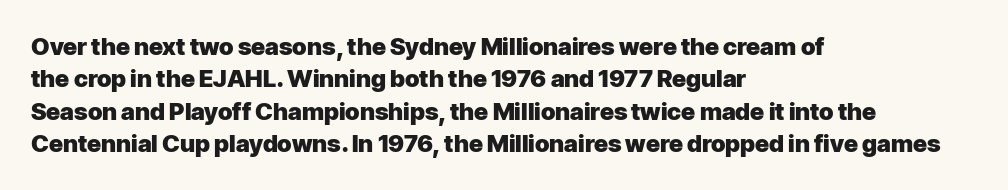
Q: Is the text bold? A: Yes.
Q: Is the text italic (slanted)? A: No, it is upright.
Q: Is the text underlined? A: No.
Q: How is the paragraph aligned? A: Left-aligned.
Q: Is the spacing between letters normal or unusually wide? A: Normal.
Q: Is the spacing between lines tight, normal or loose? A: Normal.
